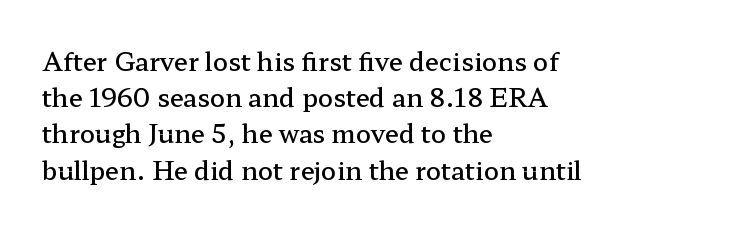
Q: Is the text bold? A: Semi-bold.
Q: Is the text italic (slanted)? A: No, it is upright.
Q: Is the text underlined? A: No.
Q: How is the paragraph aligned? A: Left-aligned.
Q: Is the spacing between letters normal or unusually wide? A: Normal.
Q: Is the spacing between lines tight, normal or loose? A: Normal.
